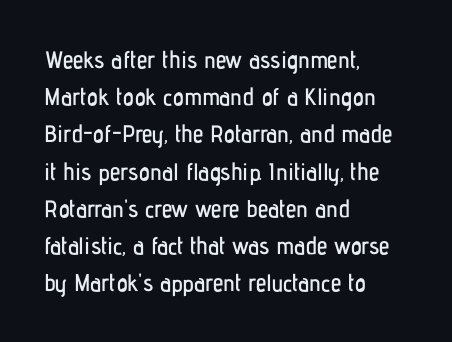
{"italic": "no", "underline": "no", "align": "left", "line_spacing": "normal", "line_spacing_ratio": 1.55, "letter_spacing": "normal", "letter_spacing_em": 0.0, "glyph_px": 24}
